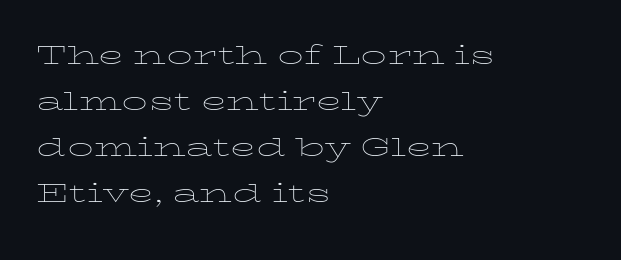
The image shows 34 px thin, wide type, upright; set left-aligned, normal line spacing (1.35x), normal letter spacing, not underlined; low stroke contrast and a medium x-height.
